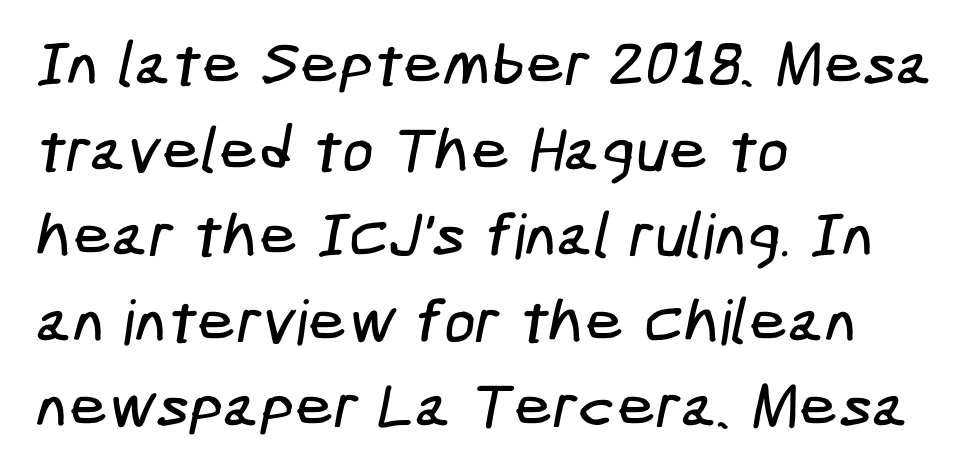
The image shows 62 px condensed sans-serif type; set left-aligned, normal line spacing (1.38x), normal letter spacing, not underlined; low stroke contrast and a medium x-height.
